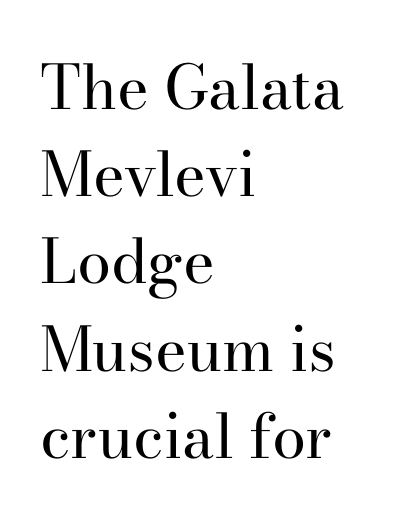
The image shows 61 px regular-weight serif type, upright; set left-aligned, normal line spacing (1.43x), normal letter spacing, not underlined; high stroke contrast and a small x-height.
